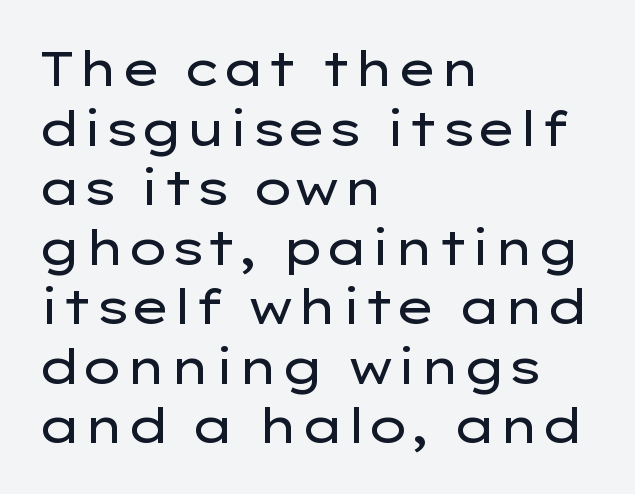
{"serif": "no", "italic": "no", "bold": "no", "weight": "regular", "width": "wide", "stroke_contrast": "low", "x_height": "medium", "monospaced": "no", "underline": "no", "align": "left", "line_spacing_ratio": 1.24, "letter_spacing": "normal", "letter_spacing_em": 0.0, "glyph_px": 48}
